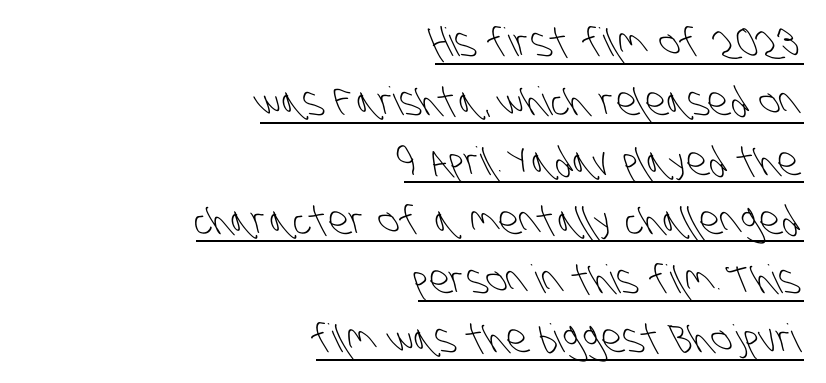
Serif or sans? Sans — the stroke terminals are bare. Each line of the rendering has a horizontal stroke beneath the glyphs. Typeset ragged left — the right edge is the straight one. Students, observe: this is what conventionally led text looks like.
